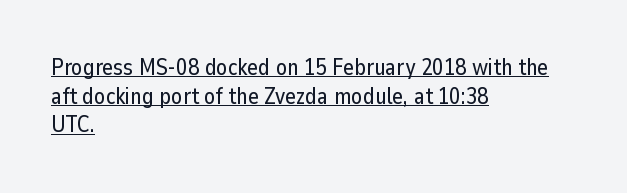
{"italic": "no", "underline": "yes", "align": "left", "line_spacing": "normal", "line_spacing_ratio": 1.25, "letter_spacing": "normal", "letter_spacing_em": 0.0, "glyph_px": 23}
